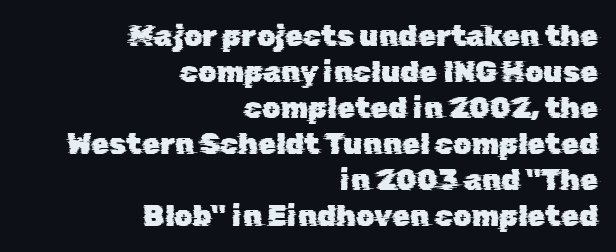
The image shows 29 px sans-serif type; set right-aligned, line spacing 1.24x, normal letter spacing, not underlined; low stroke contrast and a medium x-height.
